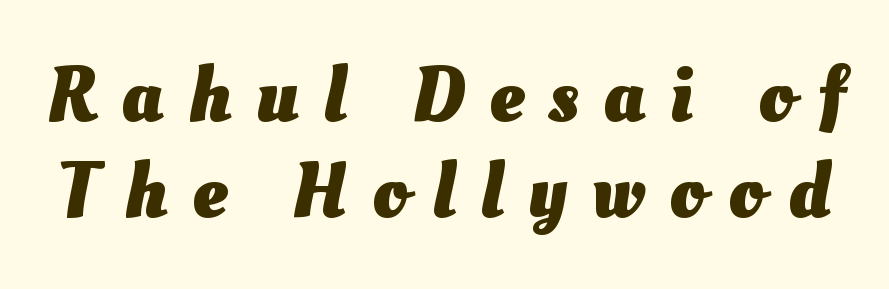
{"bold": "yes", "weight": "heavy", "width": "normal", "stroke_contrast": "medium", "x_height": "small", "monospaced": "no", "underline": "no", "line_spacing_ratio": 1.22, "letter_spacing": "wide", "letter_spacing_em": 0.31, "glyph_px": 79}
